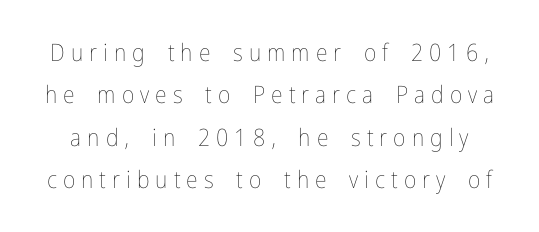
Stem width sits at or under what a default text font uses. When letters stand straight like this, we call the style roman or upright. These lines have a slow, spaced-out rhythm from letter to letter. Glance below the letters and you will spot only blank space.
